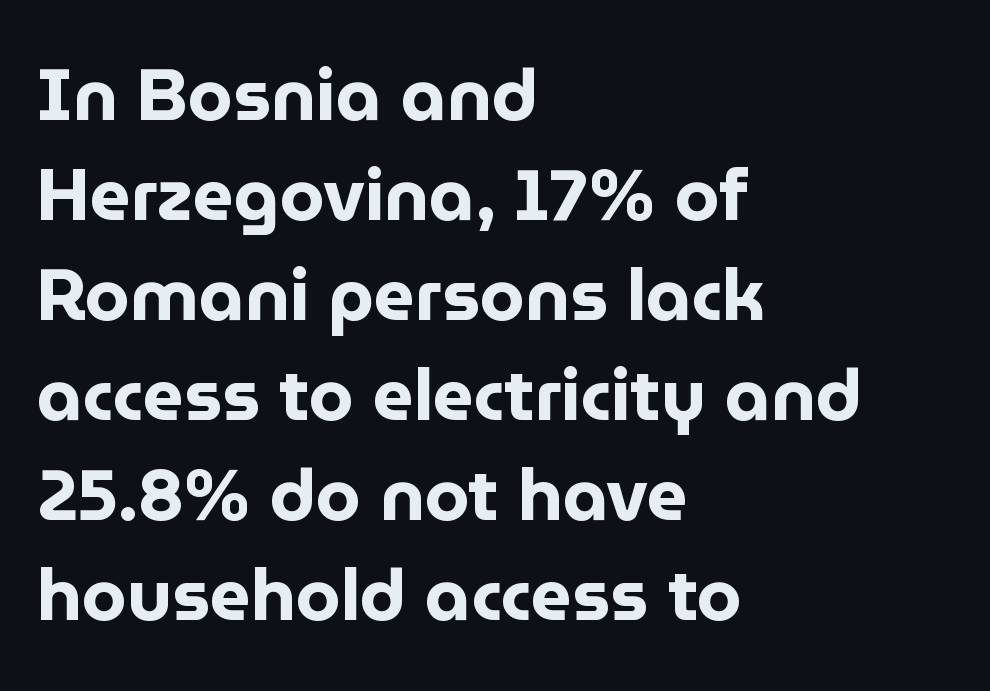
The image shows 72 px bold sans-serif type, upright; set left-aligned, normal line spacing (1.39x), normal letter spacing, not underlined; low stroke contrast and a medium x-height.
